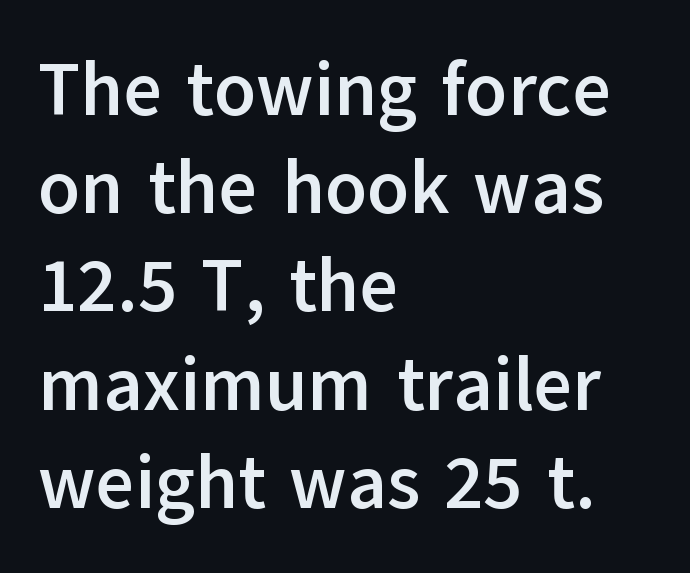
Q: Is the text bold? A: Yes.
Q: Is the text italic (slanted)? A: No, it is upright.
Q: Is the typeface a serif or a sans-serif typeface? A: Sans-serif.
Q: Is the text underlined? A: No.
Q: How is the paragraph aligned? A: Left-aligned.
Q: Is the spacing between letters normal or unusually wide? A: Normal.
Q: Is the spacing between lines tight, normal or loose? A: Normal.
Q: Width (condensed, normal, or wide)? A: Normal.
Q: Stroke contrast? A: Low.
Q: x-height? A: Medium.
Q: Monospaced? A: No.
